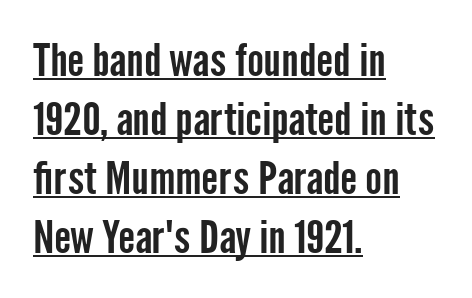
The image shows 45 px condensed sans-serif type, upright; set left-aligned, normal line spacing (1.31x), normal letter spacing, underlined; low stroke contrast and a medium x-height.
